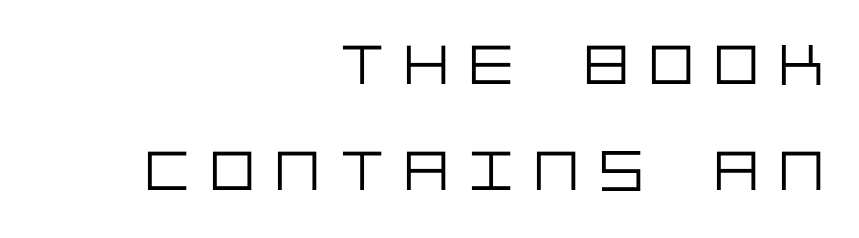
Rule under the text: the space is simply empty. Spacing between characters has been opened up far beyond the box default. A roman cut, with each character standing at attention. The letters look calm and open, with moderate or lighter stems.
